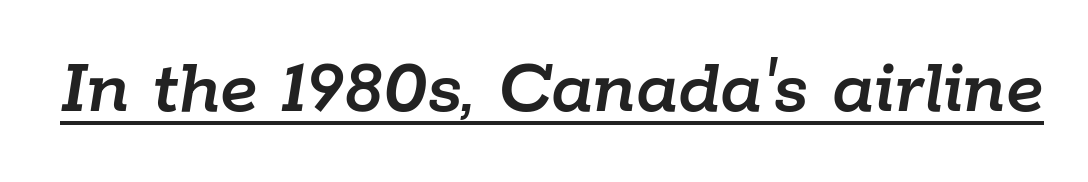
This is underlined copy, the kind a proofreader might mark for attention. Yep, that's italic — everything's leaning. The letters sit at their default tracking, neither squeezed nor spread. Is this a fixed-width face? No — the glyphs have proportional, varying widths.
